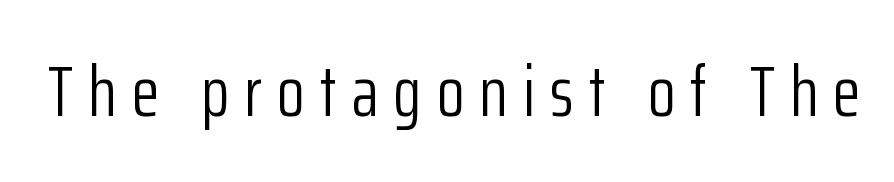
Q: Is the text bold? A: No.
Q: Is the text italic (slanted)? A: No, it is upright.
Q: Is the typeface a serif or a sans-serif typeface? A: Sans-serif.
Q: Is the text underlined? A: No.
Q: Is the spacing between letters normal or unusually wide? A: Unusually wide.
Q: Width (condensed, normal, or wide)? A: Condensed.
Q: Stroke contrast? A: Low.
Q: x-height? A: Medium.
Q: Monospaced? A: No.
